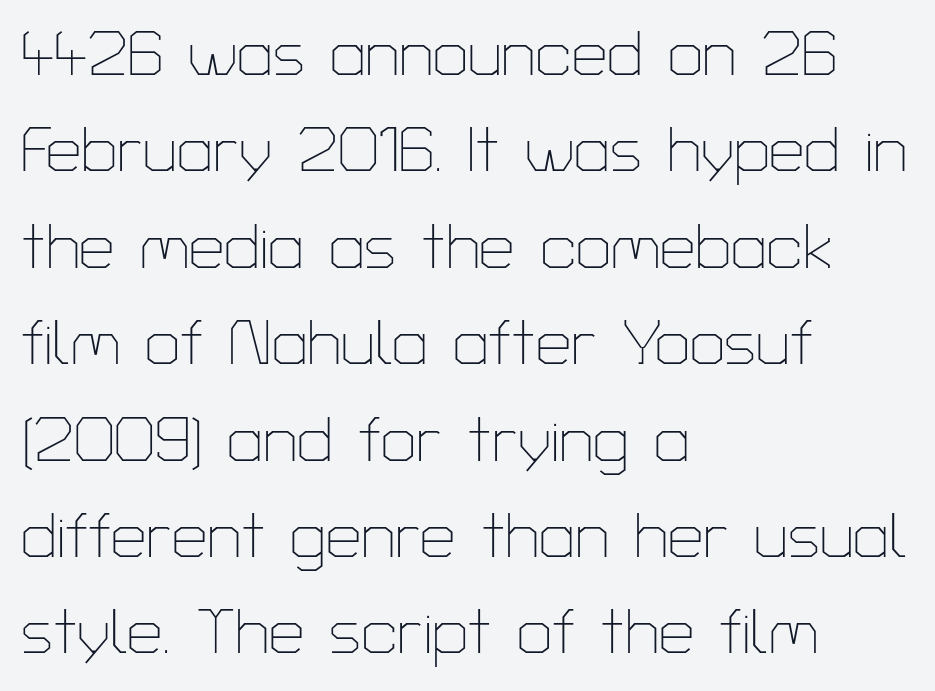
The passage shown is not bold in any degree. The rendering uses natural spacing where letterforms have individual widths. Tracking here is standard; glyphs follow each other at the usual distance. This sample keeps an unexceptional amount of space between lines. Grotesque or geometric, the face here clearly has no serifs.
